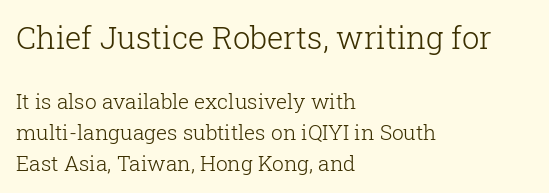
Q: Is the text bold? A: No.
Q: Is the text italic (slanted)? A: No, it is upright.
Q: Is the typeface a serif or a sans-serif typeface? A: Serif.
Q: Is the text underlined? A: No.
Q: How is the paragraph aligned? A: Left-aligned.
Q: Is the spacing between letters normal or unusually wide? A: Normal.
Q: Is the spacing between lines tight, normal or loose? A: Normal.
Q: Which block of text is set in a larger size, the first (top) or the second (bottom)? A: The first (top) one.
Q: Width (condensed, normal, or wide)? A: Normal.
Q: Stroke contrast? A: Low.
Q: x-height? A: Medium.
Q: Monospaced? A: No.
